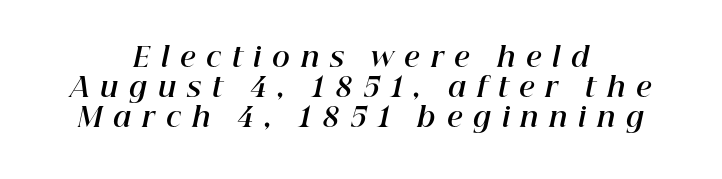
Q: Is the text bold? A: Yes.
Q: Is the text italic (slanted)? A: Yes, it leans right by about 12 degrees.
Q: Is the text underlined? A: No.
Q: How is the paragraph aligned? A: Centered.
Q: Is the spacing between letters normal or unusually wide? A: Unusually wide.
Q: Is the spacing between lines tight, normal or loose? A: Tight.
